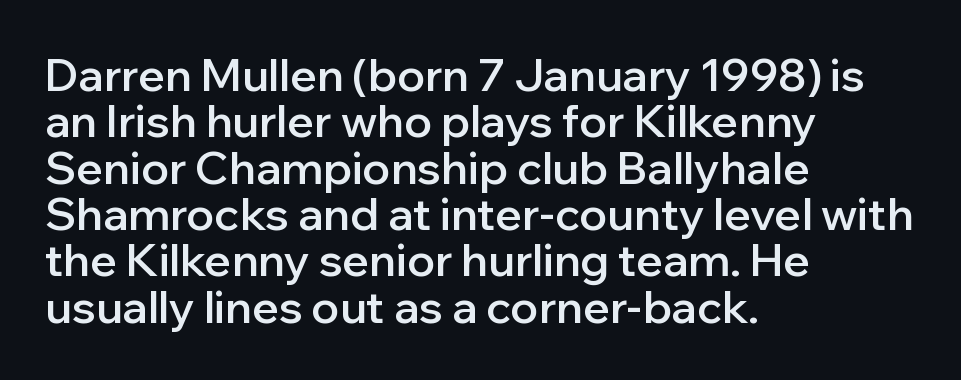
Q: Is the text bold? A: Semi-bold.
Q: Is the text italic (slanted)? A: No, it is upright.
Q: Is the typeface a serif or a sans-serif typeface? A: Sans-serif.
Q: Is the text underlined? A: No.
Q: How is the paragraph aligned? A: Left-aligned.
Q: Is the spacing between letters normal or unusually wide? A: Normal.
Q: Is the spacing between lines tight, normal or loose? A: Tight.
Q: Width (condensed, normal, or wide)? A: Normal.
Q: Stroke contrast? A: Low.
Q: x-height? A: Medium.
Q: Monospaced? A: No.
